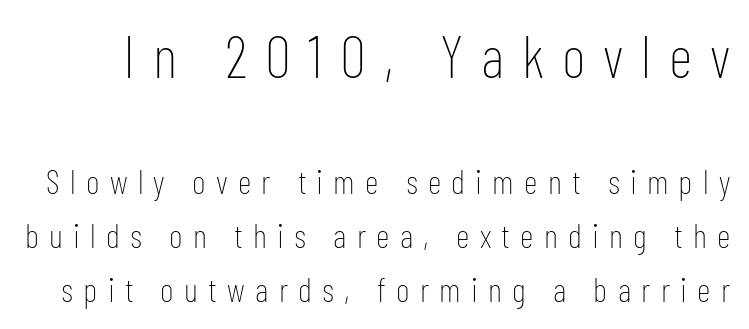
The image shows 59 px thin, condensed sans-serif type, upright; set normal line spacing (1.59x), unusually wide letter spacing (+0.3 em), not underlined; the first (top) block is 1.74x larger; low stroke contrast and a medium x-height.
